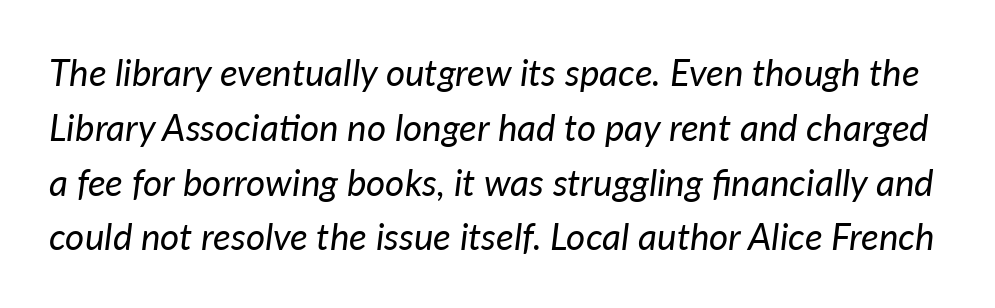
{"italic": "yes", "lean": "right", "slant_degrees": 7, "bold": "no", "weight": "regular", "width": "normal", "stroke_contrast": "low", "x_height": "medium", "monospaced": "no", "underline": "no", "line_spacing": "normal", "line_spacing_ratio": 1.48, "letter_spacing": "normal", "letter_spacing_em": 0.0, "glyph_px": 37}
